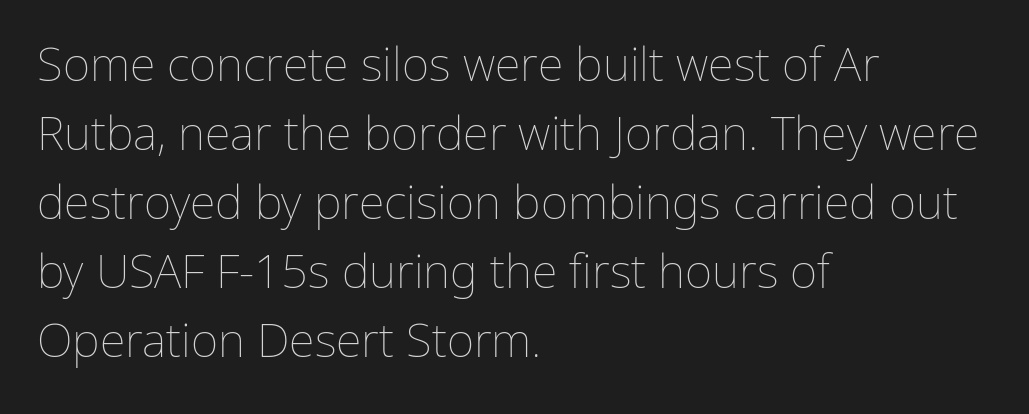
{"italic": "no", "bold": "no", "weight": "thin", "width": "normal", "stroke_contrast": "low", "x_height": "medium", "monospaced": "no", "underline": "no", "align": "left", "line_spacing": "normal", "line_spacing_ratio": 1.47, "letter_spacing": "normal", "letter_spacing_em": 0.0, "glyph_px": 47}
